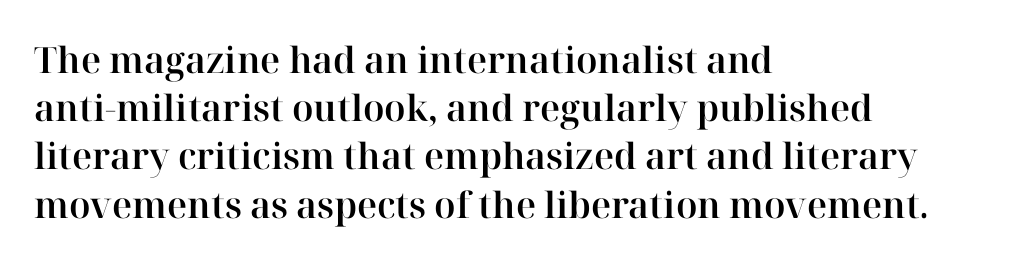
{"serif": "yes", "italic": "no", "width": "normal", "stroke_contrast": "high", "x_height": "medium", "monospaced": "no", "underline": "no", "align": "left", "line_spacing": "normal", "line_spacing_ratio": 1.34, "letter_spacing": "normal", "letter_spacing_em": 0.0, "glyph_px": 36}
